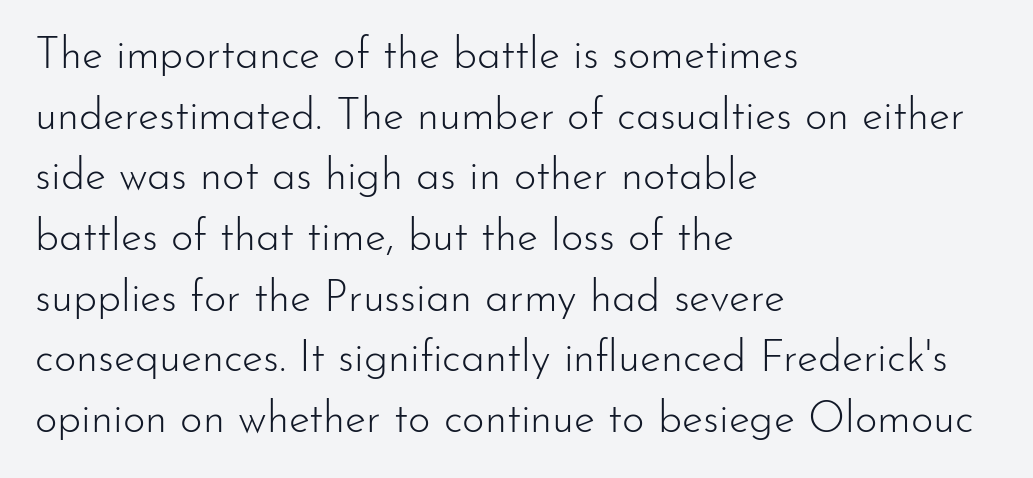
Q: Is the text bold? A: No.
Q: Is the text italic (slanted)? A: No, it is upright.
Q: Is the typeface a serif or a sans-serif typeface? A: Sans-serif.
Q: Is the text underlined? A: No.
Q: How is the paragraph aligned? A: Left-aligned.
Q: Is the spacing between letters normal or unusually wide? A: Normal.
Q: Is the spacing between lines tight, normal or loose? A: Normal.
Q: Width (condensed, normal, or wide)? A: Normal.
Q: Stroke contrast? A: Low.
Q: x-height? A: Small.
Q: Monospaced? A: No.
